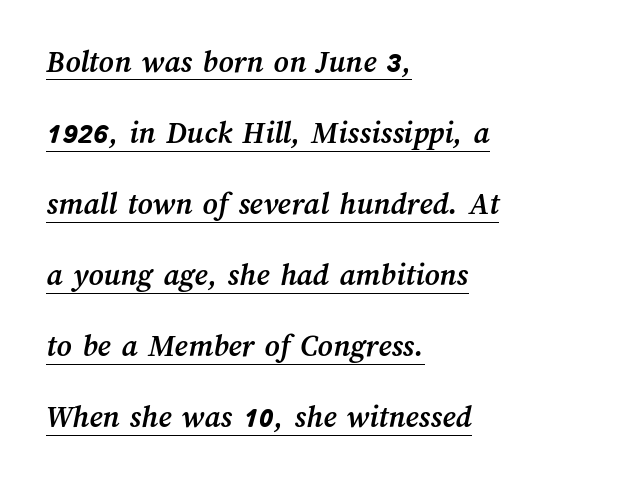
Q: Is the text bold? A: Yes.
Q: Is the text underlined? A: Yes.
Q: How is the paragraph aligned? A: Left-aligned.
Q: Is the spacing between letters normal or unusually wide? A: Normal.
Q: Is the spacing between lines tight, normal or loose? A: Loose.
Q: Width (condensed, normal, or wide)? A: Normal.
Q: Stroke contrast? A: Medium.
Q: x-height? A: Medium.
Q: Monospaced? A: No.
